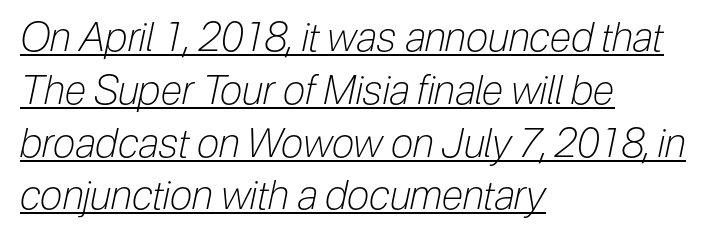
Is the letter spacing exaggerated? No — it looks like the ordinary default. The weight would be labelled regular, book, light, or lighter still. Has an underline been added? It has. The passage shown leans; its letterforms are oblique. Notice how the passage keeps a crisp vertical edge on the left only.
